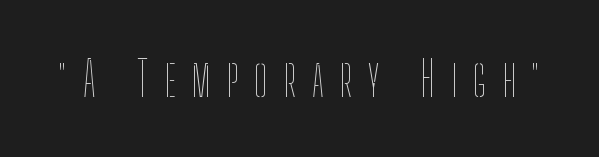
The image shows 48 px thin, condensed type, upright; set unusually wide letter spacing (+0.33 em), not underlined; low stroke contrast and a medium x-height.
